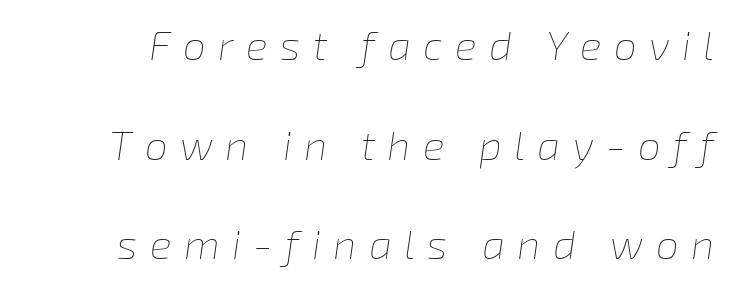
The image shows 41 px thin type, italic (leaning right); set loose line spacing (2.43x), unusually wide letter spacing (+0.3 em), not underlined; low stroke contrast and a medium x-height.
